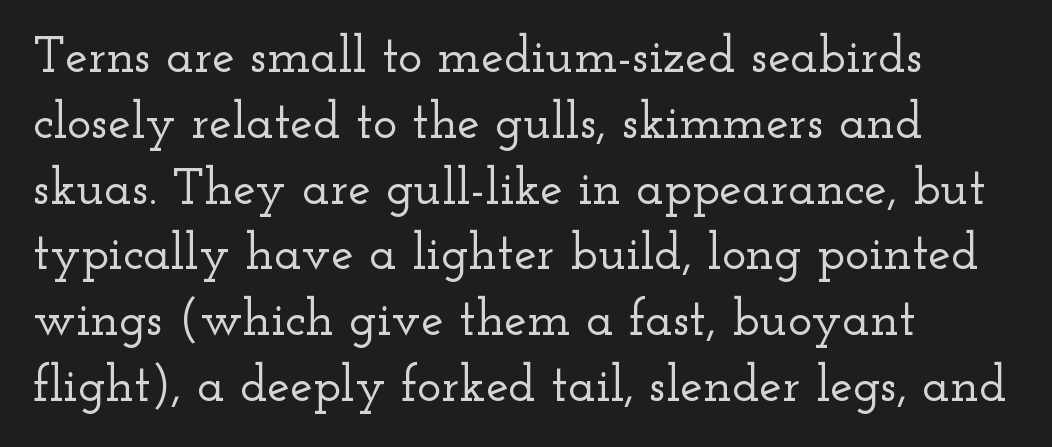
The image shows 51 px wide serif type, upright; set left-aligned, normal line spacing (1.29x), normal letter spacing, not underlined; low stroke contrast and a small x-height.
